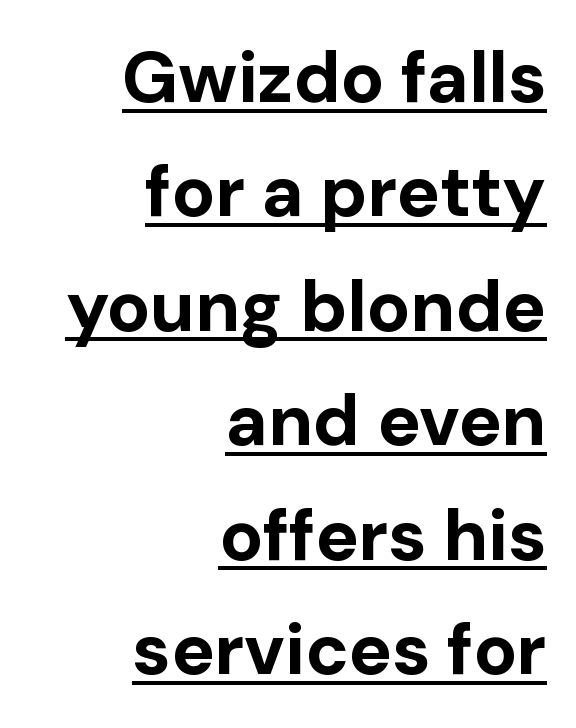
{"serif": "no", "italic": "no", "bold": "yes", "weight": "bold", "width": "normal", "stroke_contrast": "low", "x_height": "medium", "monospaced": "no", "underline": "yes", "align": "right", "line_spacing": "normal", "line_spacing_ratio": 1.59, "letter_spacing": "normal", "letter_spacing_em": 0.0, "glyph_px": 72}
